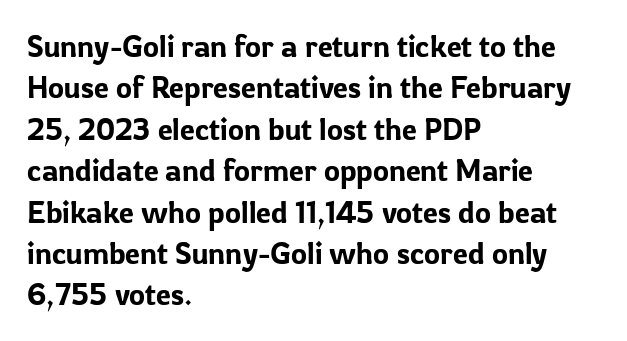
The image shows 30 px sans-serif type, upright; set left-aligned, normal line spacing (1.38x), normal letter spacing, not underlined; low stroke contrast and a medium x-height.
